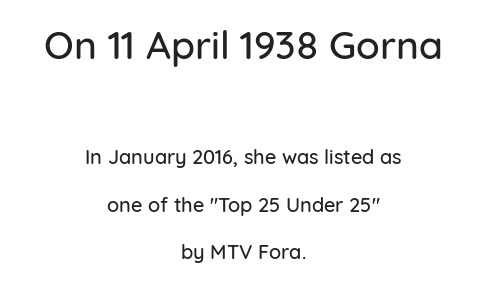
The image shows 39 px sans-serif type, upright; set centered, loose line spacing (2.38x), normal letter spacing, not underlined; the first (top) block is 1.95x larger; low stroke contrast and a medium x-height.
